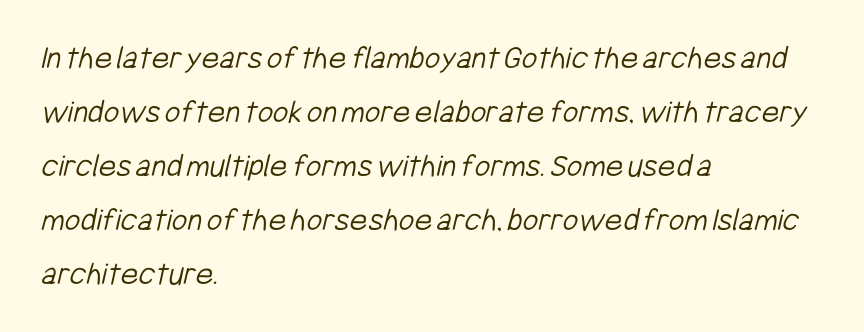
Q: Is the text bold? A: No.
Q: Is the typeface a serif or a sans-serif typeface? A: Sans-serif.
Q: Is the text underlined? A: No.
Q: How is the paragraph aligned? A: Left-aligned.
Q: Is the spacing between letters normal or unusually wide? A: Normal.
Q: Is the spacing between lines tight, normal or loose? A: Normal.
Q: Width (condensed, normal, or wide)? A: Condensed.
Q: Stroke contrast? A: Low.
Q: x-height? A: Medium.
Q: Monospaced? A: No.
